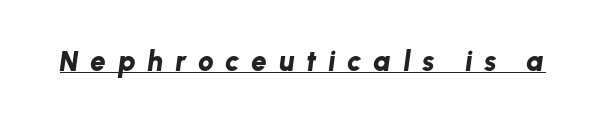
The image shows 28 px bold type, italic (leaning right); set unusually wide letter spacing (+0.42 em), underlined; low stroke contrast and a medium x-height.
